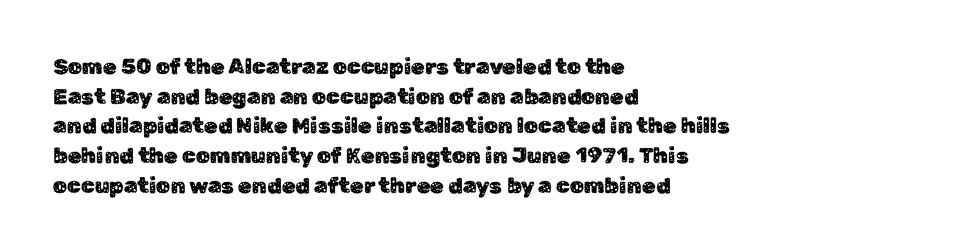
The passage shown stacks its lines at a standard gap. Look at the tracking — it's just the regular setting, nothing added. A typesetter would mark this as roman, not italic. Underlining? Definitely not there. One-word summary of the alignment: left.
